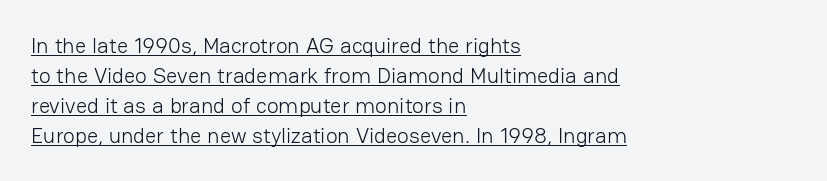
The image shows 22 px text type, upright; set left-aligned, normal line spacing (1.36x), normal letter spacing, underlined.
